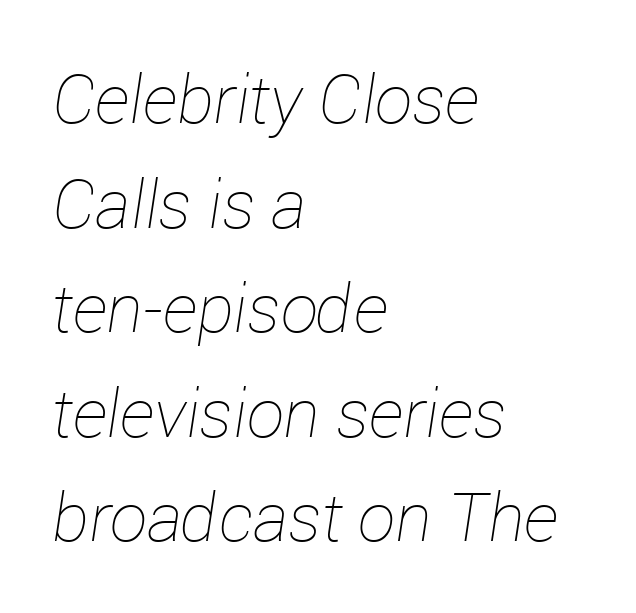
Q: Is the text bold? A: No.
Q: Is the text italic (slanted)? A: Yes, it leans right by about 12 degrees.
Q: Is the text underlined? A: No.
Q: How is the paragraph aligned? A: Left-aligned.
Q: Is the spacing between letters normal or unusually wide? A: Normal.
Q: Is the spacing between lines tight, normal or loose? A: Normal.
Q: Width (condensed, normal, or wide)? A: Normal.
Q: Stroke contrast? A: Low.
Q: x-height? A: Medium.
Q: Monospaced? A: No.
